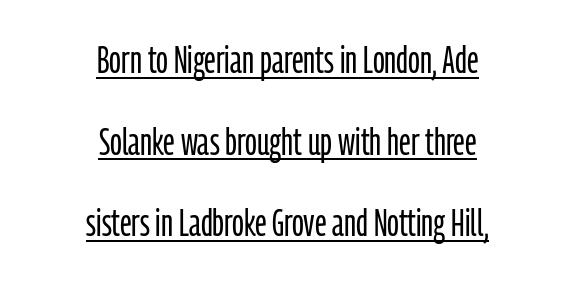
{"serif": "no", "italic": "no", "bold": "no", "weight": "light", "width": "condensed", "stroke_contrast": "low", "x_height": "medium", "monospaced": "no", "underline": "yes", "align": "center", "line_spacing": "loose", "line_spacing_ratio": 2.09, "letter_spacing": "normal", "letter_spacing_em": 0.0, "glyph_px": 39}
